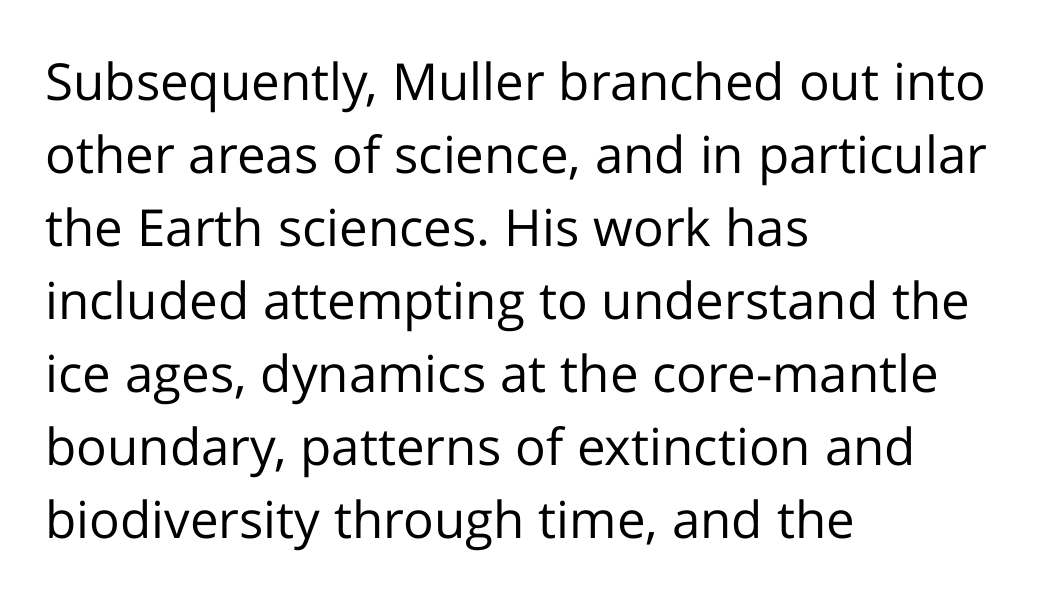
The image shows 51 px regular-weight sans-serif type, upright; set left-aligned, normal line spacing (1.43x), normal letter spacing, not underlined; low stroke contrast and a medium x-height.
